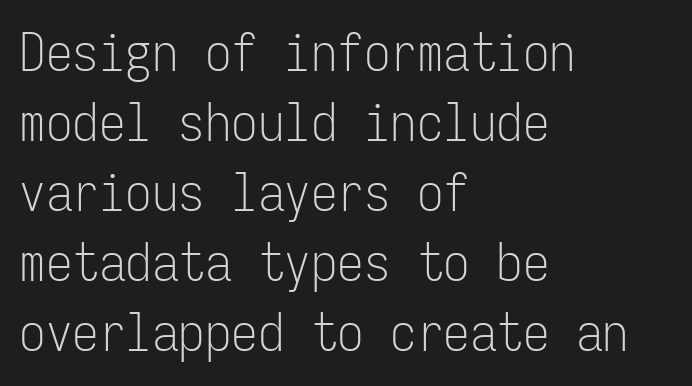
The image shows 53 px light, condensed sans-serif type, upright, monospaced; set left-aligned, normal line spacing (1.32x), normal letter spacing, not underlined; low stroke contrast and a medium x-height.
